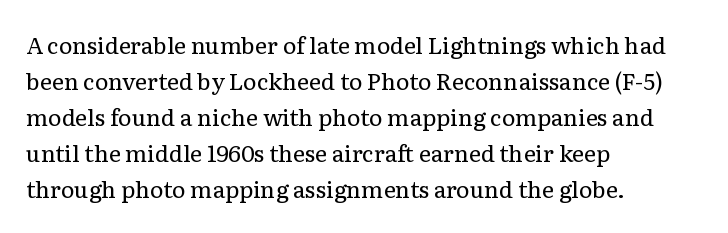
Nothing unusual about the tracking: characters are spaced as the font intends. The typesetter chose a ragged-right arrangement here. Vertical strokes here are truly vertical. In terms of leading, this rendering sits right in the middle.
